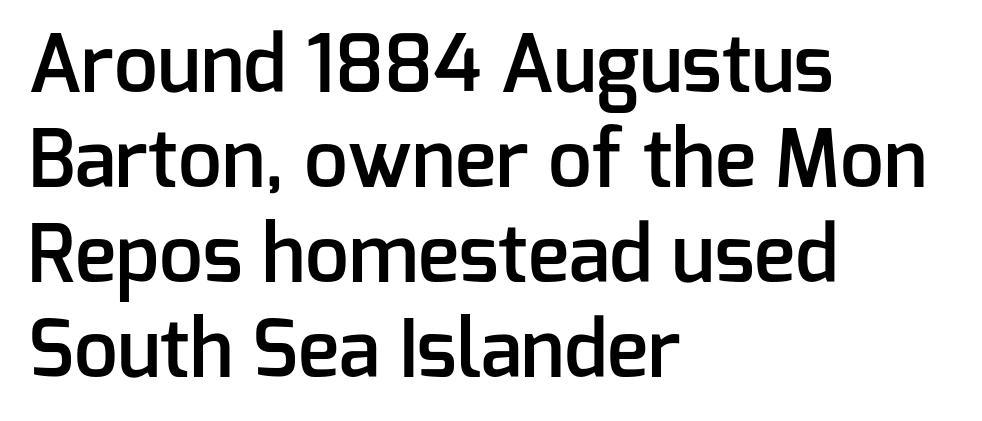
Between one letter and the next there's only the usual sliver of space. These lines are rendered in a variable-pitch font. A semibold gives these letters moderate extra thickness, short of bold. What kind of face is this? One without serifs — a sans.
